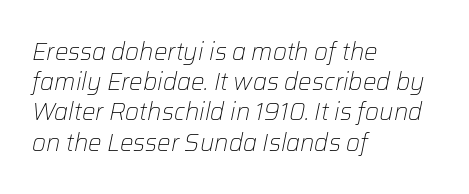
Q: Is the text bold? A: No.
Q: Is the text italic (slanted)? A: Yes, it leans right by about 12 degrees.
Q: Is the text underlined? A: No.
Q: How is the paragraph aligned? A: Left-aligned.
Q: Is the spacing between letters normal or unusually wide? A: Normal.
Q: Is the spacing between lines tight, normal or loose? A: Normal.
